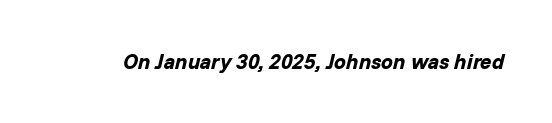
Q: Is the text bold? A: Yes.
Q: Is the text italic (slanted)? A: Yes, it leans right by about 14 degrees.
Q: Is the text underlined? A: No.
Q: Is the spacing between letters normal or unusually wide? A: Normal.
